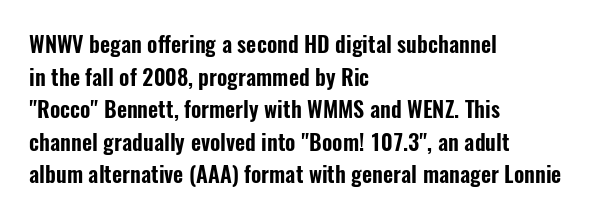
{"italic": "no", "underline": "no", "align": "left", "line_spacing": "normal", "line_spacing_ratio": 1.48, "letter_spacing": "normal", "letter_spacing_em": 0.0, "glyph_px": 22}
